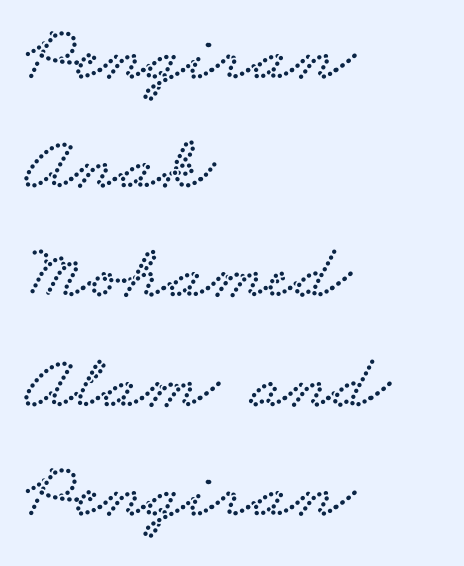
The image shows 78 px wide serif type; set left-aligned, normal line spacing (1.4x), normal letter spacing, not underlined; low stroke contrast and a small x-height.
